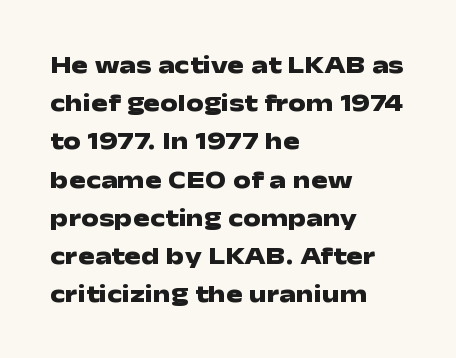
{"italic": "no", "bold": "yes", "underline": "no", "align": "left", "line_spacing": "normal", "line_spacing_ratio": 1.53, "letter_spacing": "normal", "letter_spacing_em": 0.0, "glyph_px": 25}
